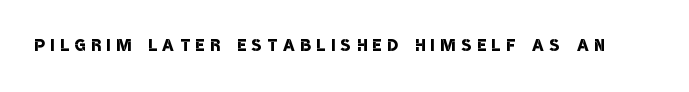
The image shows 23 px text type; set unusually wide letter spacing (+0.26 em), not underlined.
